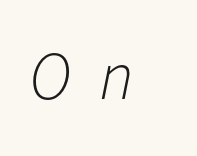
Q: Is the text bold? A: No.
Q: Is the text italic (slanted)? A: Yes, it leans right by about 11 degrees.
Q: Is the text underlined? A: No.
Q: Is the spacing between letters normal or unusually wide? A: Unusually wide.
Q: Width (condensed, normal, or wide)? A: Normal.
Q: Stroke contrast? A: Low.
Q: x-height? A: Medium.
Q: Monospaced? A: No.
